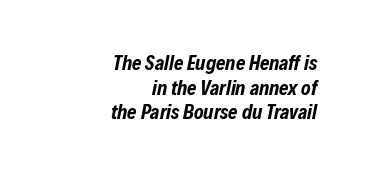
The image shows 20 px bold type, italic (leaning right); set right-aligned, line spacing 1.23x, normal letter spacing, not underlined.
